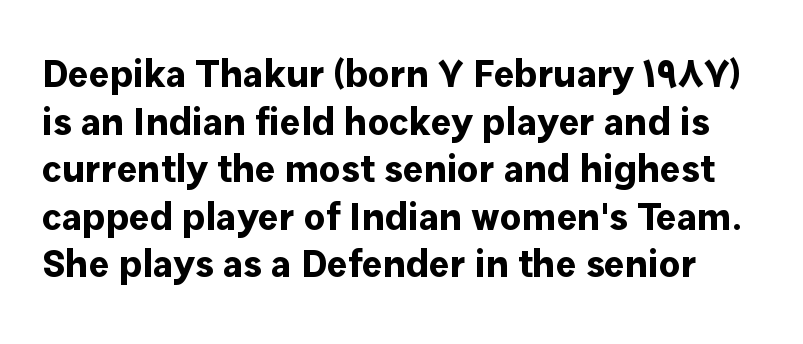
Q: Is the text bold? A: Yes.
Q: Is the text italic (slanted)? A: No, it is upright.
Q: Is the typeface a serif or a sans-serif typeface? A: Sans-serif.
Q: Is the text underlined? A: No.
Q: Is the spacing between letters normal or unusually wide? A: Normal.
Q: Width (condensed, normal, or wide)? A: Normal.
Q: Stroke contrast? A: Low.
Q: x-height? A: Medium.
Q: Monospaced? A: No.
